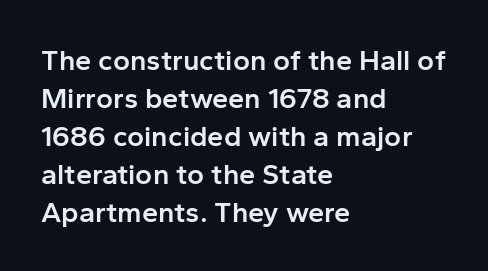
The image shows 29 px semibold sans-serif type, upright; set left-aligned, normal line spacing (1.31x), normal letter spacing, not underlined; low stroke contrast and a medium x-height.
